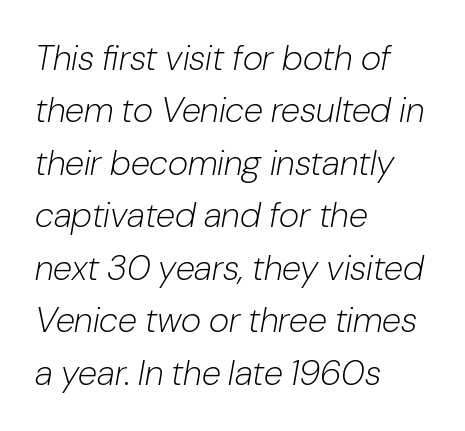
Q: Is the text bold? A: No.
Q: Is the text italic (slanted)? A: Yes, it leans right by about 10 degrees.
Q: Is the text underlined? A: No.
Q: How is the paragraph aligned? A: Left-aligned.
Q: Is the spacing between letters normal or unusually wide? A: Normal.
Q: Is the spacing between lines tight, normal or loose? A: Normal.
Q: Width (condensed, normal, or wide)? A: Normal.
Q: Stroke contrast? A: Low.
Q: x-height? A: Medium.
Q: Monospaced? A: No.
